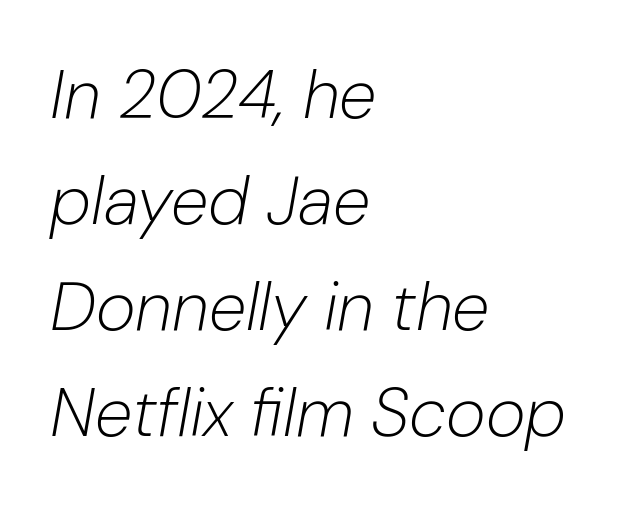
The lines sit at an ordinary, default distance from one another. The lines in this sample share a left origin and differ only in where they stop. The string is rendered with underlining switched off. Stem width sits at or under what a default text font uses. This sample has the flowing, uneven cadence of proportional lettering.
